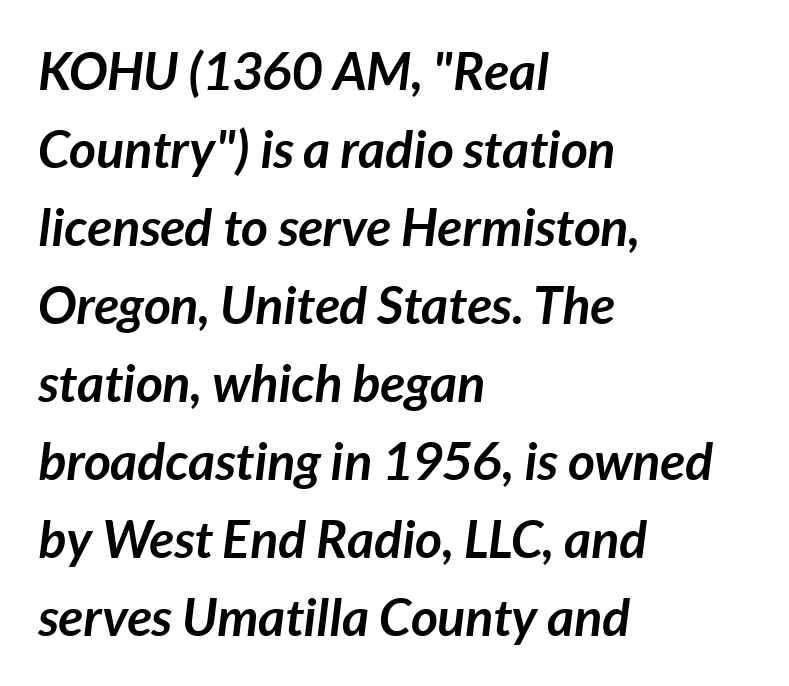
The image shows 52 px semibold type, italic (leaning right); set left-aligned, normal line spacing (1.5x), normal letter spacing, not underlined; low stroke contrast and a medium x-height.
